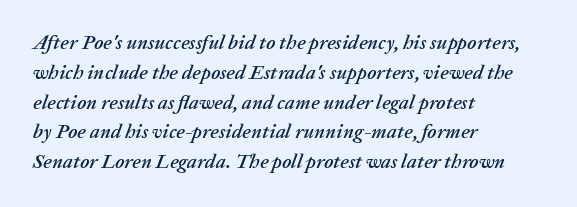
{"italic": "yes", "lean": "right", "slant_degrees": 20, "underline": "no", "align": "left", "line_spacing": "normal", "line_spacing_ratio": 1.49, "letter_spacing": "normal", "letter_spacing_em": 0.0, "glyph_px": 20}
